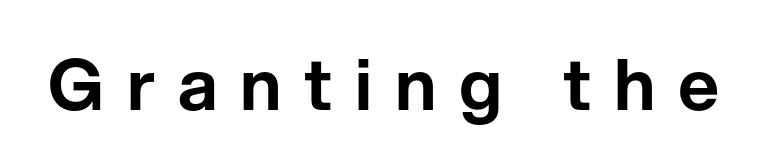
The image shows 71 px sans-serif type, upright; set unusually wide letter spacing (+0.32 em), not underlined; low stroke contrast and a medium x-height.
